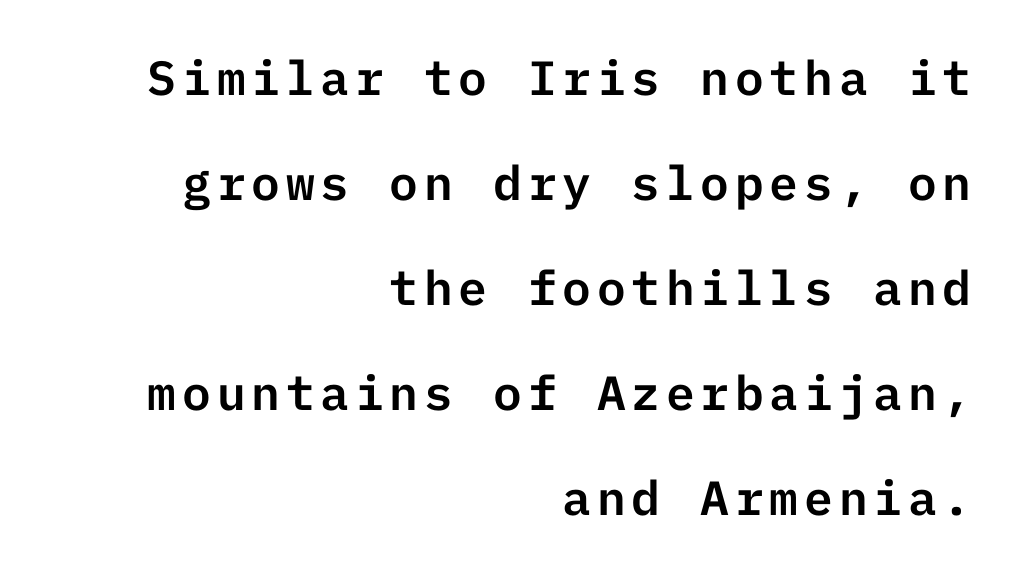
{"serif": "no", "italic": "no", "width": "normal", "stroke_contrast": "low", "x_height": "medium", "underline": "no", "align": "right", "line_spacing": "loose", "line_spacing_ratio": 2.19, "glyph_px": 48}
